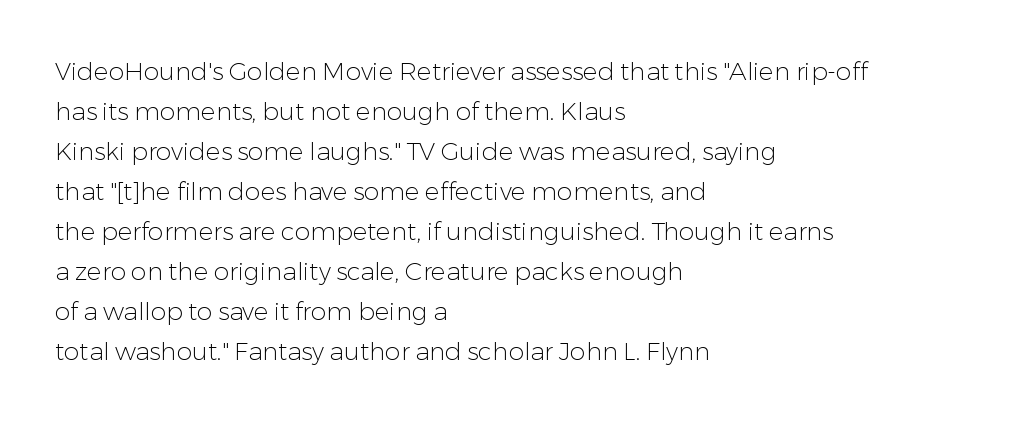
The area under the type is left untouched. A typesetter would mark this as roman, not italic. What's the leading like? Ordinary, nothing unusual. A typesetter would call this zero additional tracking. Which margin do the lines hug? The left one — the right edge is uneven. The cut favours lightness, reaching ordinary text weight at its darkest.
